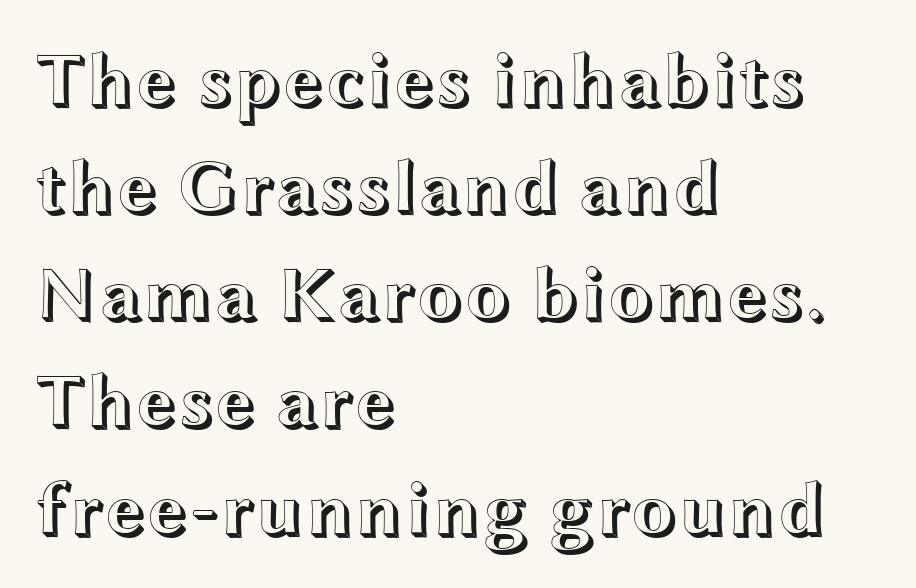
Q: Is the text italic (slanted)? A: No, it is upright.
Q: Is the text underlined? A: No.
Q: How is the paragraph aligned? A: Left-aligned.
Q: Is the spacing between letters normal or unusually wide? A: Normal.
Q: Is the spacing between lines tight, normal or loose? A: Normal.
Q: Width (condensed, normal, or wide)? A: Wide.
Q: x-height? A: Medium.
Q: Monospaced? A: No.
